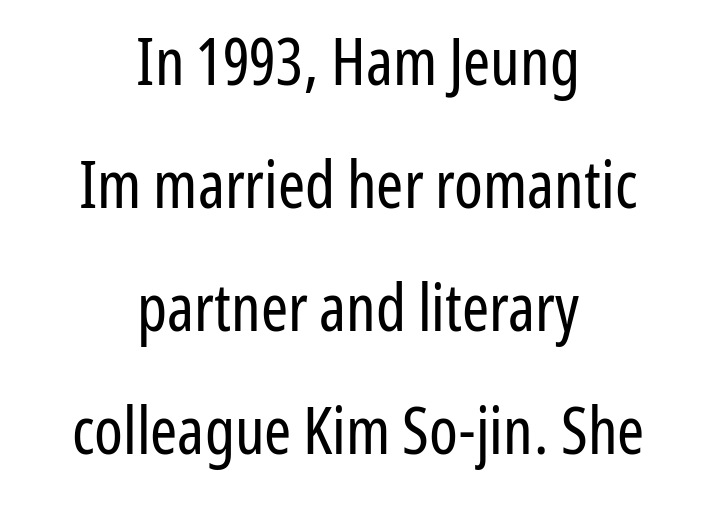
Q: Is the text bold? A: No.
Q: Is the text italic (slanted)? A: No, it is upright.
Q: Is the typeface a serif or a sans-serif typeface? A: Sans-serif.
Q: Is the text underlined? A: No.
Q: How is the paragraph aligned? A: Centered.
Q: Is the spacing between letters normal or unusually wide? A: Normal.
Q: Width (condensed, normal, or wide)? A: Condensed.
Q: Stroke contrast? A: Low.
Q: x-height? A: Medium.
Q: Monospaced? A: No.
